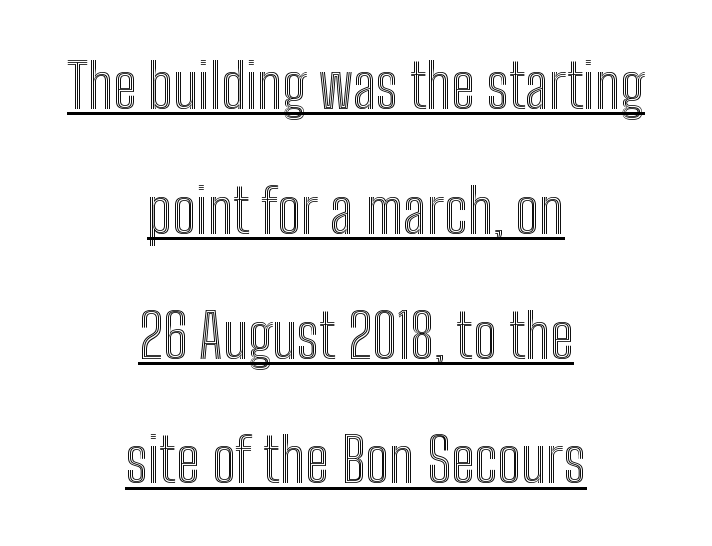
{"italic": "no", "width": "condensed", "x_height": "medium", "monospaced": "no", "underline": "yes", "align": "center", "line_spacing": "loose", "line_spacing_ratio": 2.08, "letter_spacing": "normal", "letter_spacing_em": 0.0, "glyph_px": 60}
